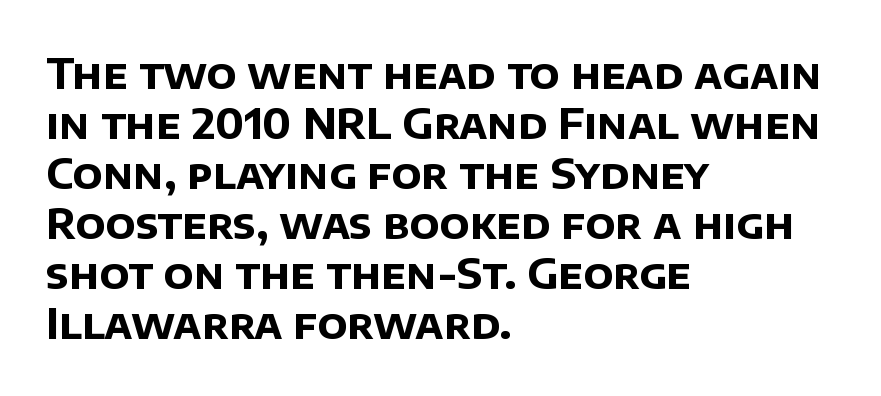
{"serif": "no", "bold": "yes", "weight": "bold", "width": "normal", "stroke_contrast": "low", "x_height": "large", "monospaced": "no", "underline": "no", "align": "left", "line_spacing_ratio": 1.22, "letter_spacing": "normal", "letter_spacing_em": 0.0, "glyph_px": 41}
